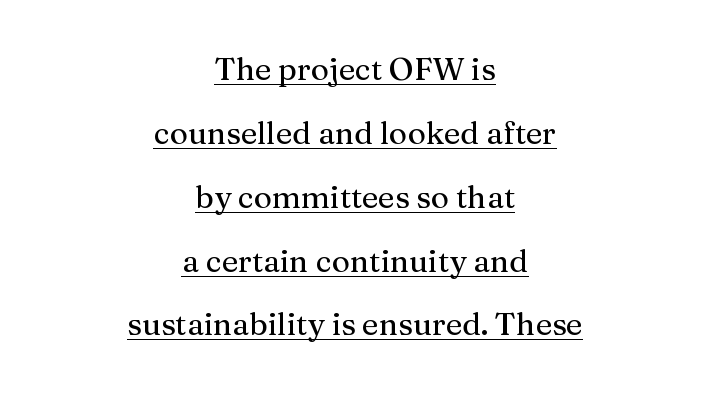
Each new line begins a long way beneath the previous one. Varying glyph widths throughout — classic text-font behaviour. Does extra space separate the letters? No, they use regular spacing. The compositor balanced each line on the midline.
